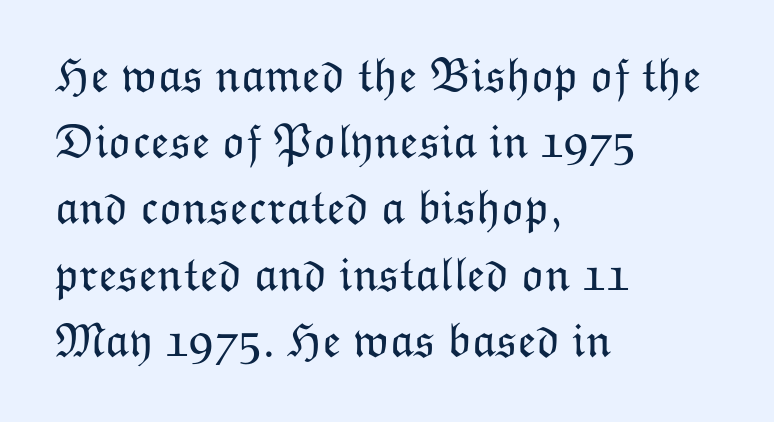
Each new line begins a customary step beneath the previous one. Rendered with straight, roman letterforms. Compared with a centered layout, this one pins lines to the left instead. Look at the tracking — it's just the regular setting, nothing added.
